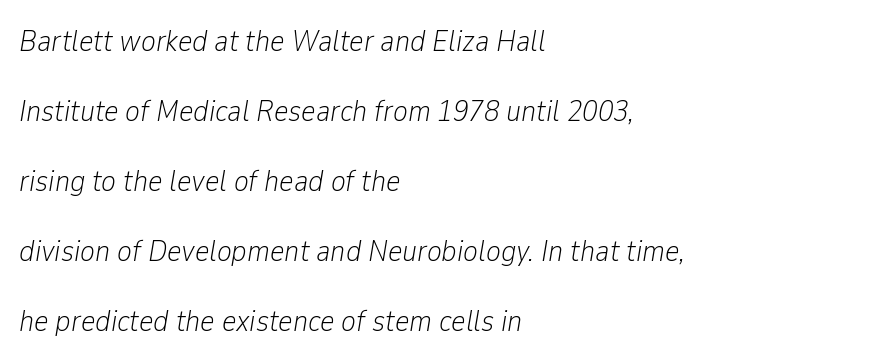
The face used here is rendered with its standard letterfit. The setting favours the left margin, as ordinary paragraphs usually do. The typeface has the unassuming heft of standard copy or less. Do the characters align in a grid? No, the font is proportional. Successive baselines arrive slowly, with a big drop between each.
